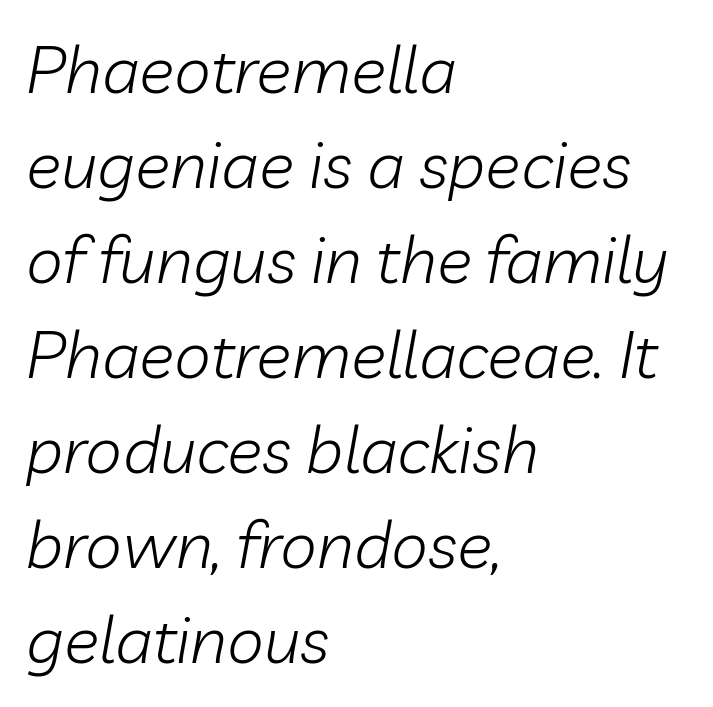
The image shows 66 px light type, italic (leaning right); set left-aligned, normal line spacing (1.44x), normal letter spacing, not underlined; low stroke contrast and a medium x-height.
